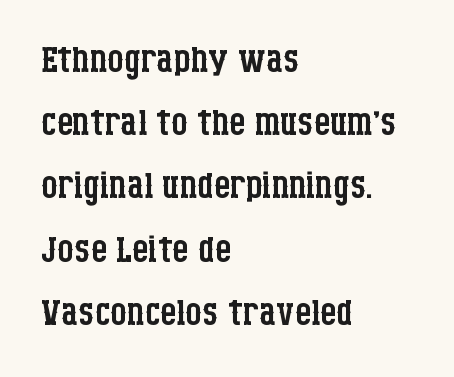
The image shows 51 px regular-weight, condensed serif type, upright; set left-aligned, line spacing 1.24x, normal letter spacing, not underlined; low stroke contrast and a large x-height.
